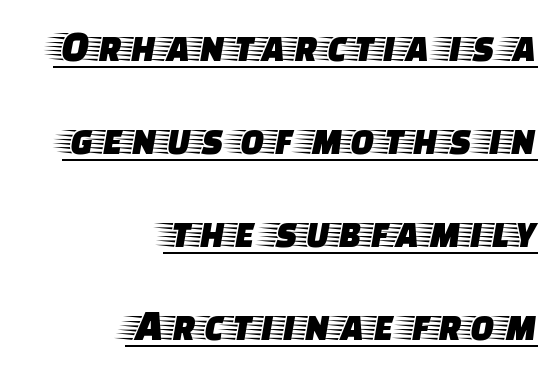
The horizontal fit of the characters is conventional and even. Spacing verdict: proportional, widths tailored to each character. The space between consecutive lines is lavish.
